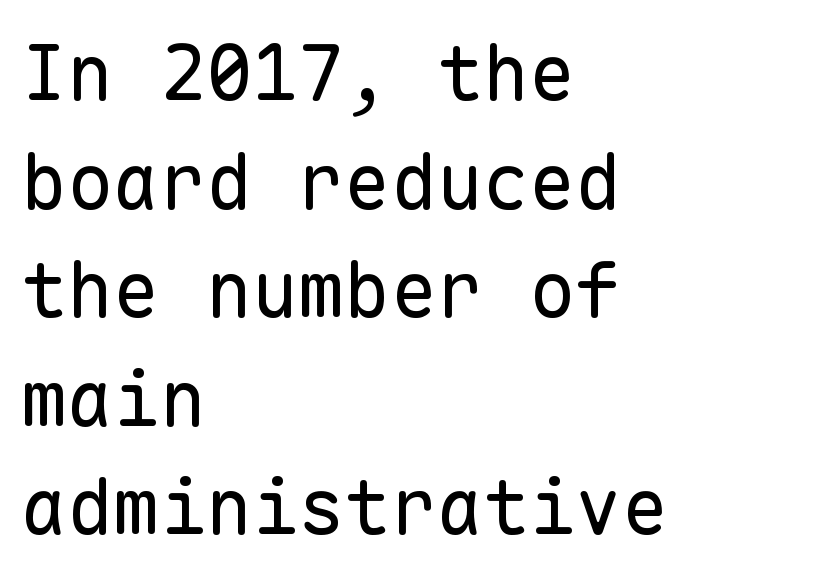
The image shows 77 px regular-weight sans-serif type, upright, monospaced; set left-aligned, normal line spacing (1.41x), normal letter spacing, not underlined; low stroke contrast and a medium x-height.
